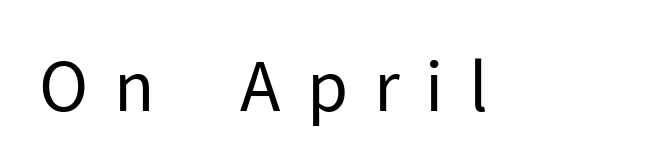
The image shows 68 px regular-weight sans-serif type, upright; set unusually wide letter spacing (+0.38 em), not underlined; low stroke contrast and a medium x-height.
